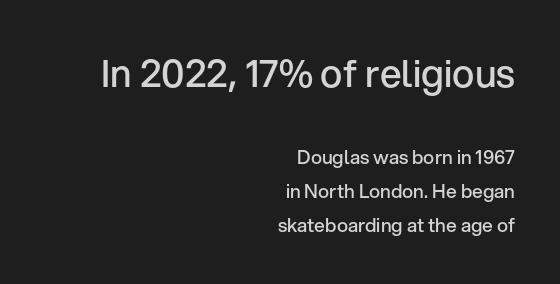
Each row of text sits above clean, open space. These lines stack with their right ends in a neat column. A roman cut, with each character standing at attention. You could not count columns in this text — the font is proportionally spaced.
